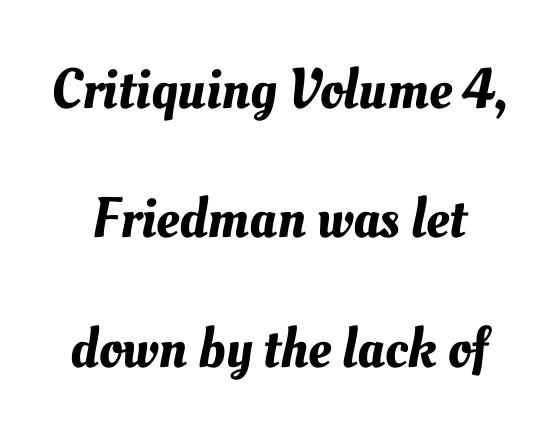
{"width": "normal", "stroke_contrast": "medium", "x_height": "small", "monospaced": "no", "underline": "no", "line_spacing": "loose", "line_spacing_ratio": 2.27, "letter_spacing": "normal", "letter_spacing_em": 0.0, "glyph_px": 57}
